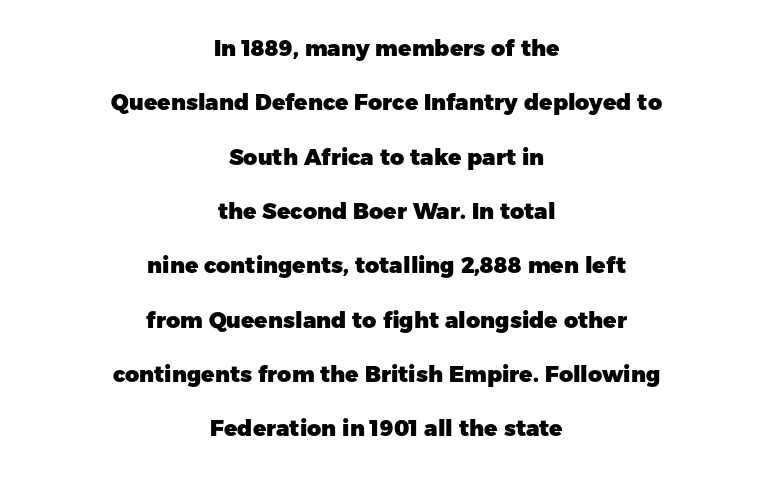
Q: Is the text bold? A: Yes.
Q: Is the text italic (slanted)? A: No, it is upright.
Q: Is the text underlined? A: No.
Q: How is the paragraph aligned? A: Centered.
Q: Is the spacing between letters normal or unusually wide? A: Normal.
Q: Is the spacing between lines tight, normal or loose? A: Loose.
